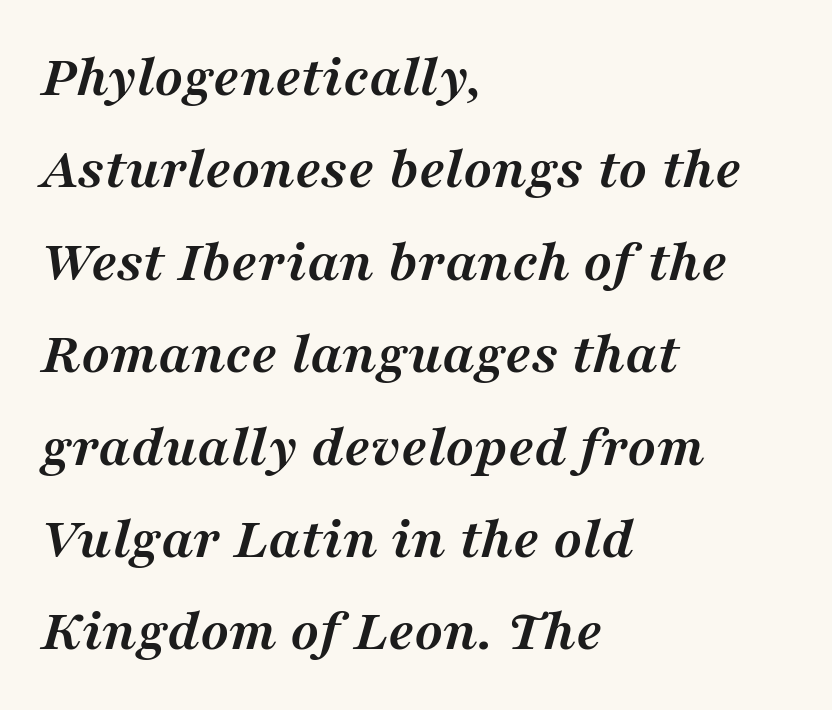
Q: Is the text bold? A: Yes.
Q: Is the text italic (slanted)? A: Yes, it leans right by about 16 degrees.
Q: Is the typeface a serif or a sans-serif typeface? A: Serif.
Q: Is the text underlined? A: No.
Q: How is the paragraph aligned? A: Left-aligned.
Q: Is the spacing between letters normal or unusually wide? A: Normal.
Q: Is the spacing between lines tight, normal or loose? A: Normal.
Q: Width (condensed, normal, or wide)? A: Normal.
Q: Stroke contrast? A: Medium.
Q: x-height? A: Medium.
Q: Monospaced? A: No.
